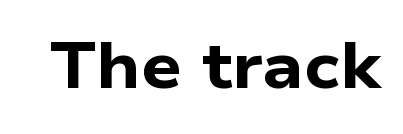
The image shows 64 px bold, wide sans-serif type; set normal letter spacing, not underlined; low stroke contrast and a medium x-height.
